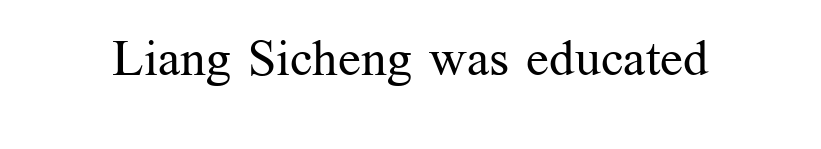
The image shows 50 px regular-weight serif type, upright; set normal letter spacing, not underlined; medium stroke contrast and a medium x-height.
